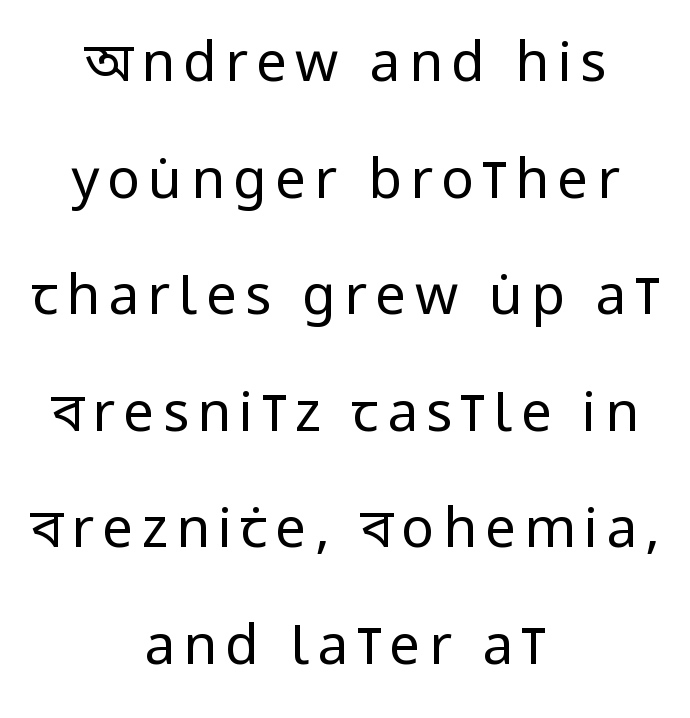
Q: Is the text bold? A: No.
Q: Is the text italic (slanted)? A: No, it is upright.
Q: Is the typeface a serif or a sans-serif typeface? A: Sans-serif.
Q: Is the text underlined? A: No.
Q: How is the paragraph aligned? A: Centered.
Q: Is the spacing between lines tight, normal or loose? A: Loose.
Q: Width (condensed, normal, or wide)? A: Condensed.
Q: Stroke contrast? A: Low.
Q: x-height? A: Large.
Q: Monospaced? A: No.
